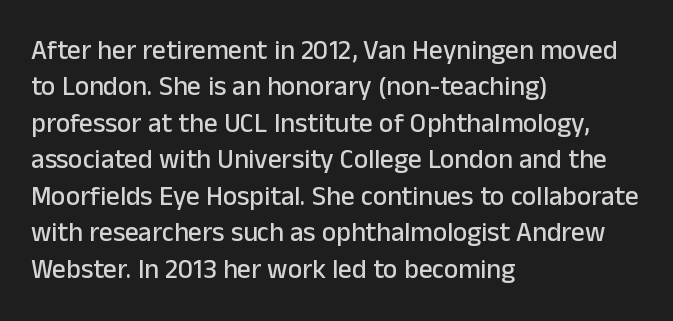
The image shows 27 px text type, upright; set left-aligned, normal line spacing (1.35x), normal letter spacing, not underlined.
